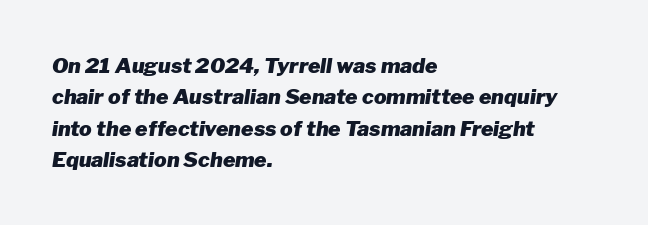
{"italic": "yes", "lean": "right", "slant_degrees": 8, "bold": "yes", "underline": "no", "align": "left", "line_spacing": "normal", "line_spacing_ratio": 1.49, "letter_spacing": "normal", "letter_spacing_em": 0.0, "glyph_px": 21}
